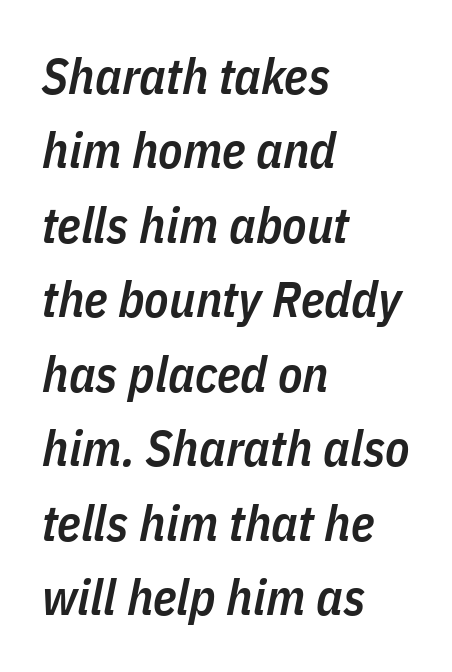
The image shows 50 px semibold, condensed type, italic (leaning right); set left-aligned, normal line spacing (1.49x), normal letter spacing, not underlined; low stroke contrast and a medium x-height.
